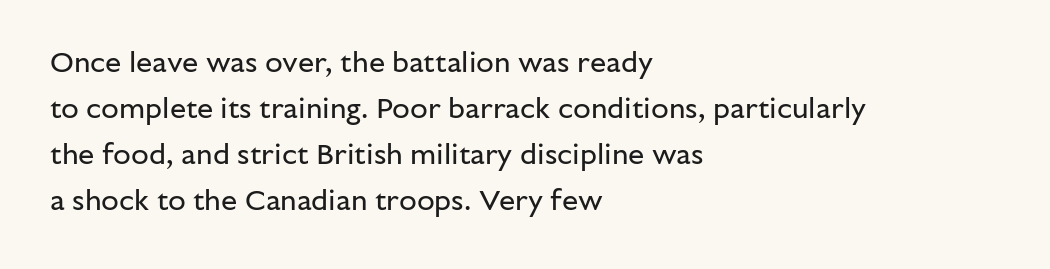
Q: Is the text bold? A: No.
Q: Is the text italic (slanted)? A: No, it is upright.
Q: Is the typeface a serif or a sans-serif typeface? A: Sans-serif.
Q: Is the text underlined? A: No.
Q: How is the paragraph aligned? A: Left-aligned.
Q: Is the spacing between letters normal or unusually wide? A: Normal.
Q: Is the spacing between lines tight, normal or loose? A: Normal.
Q: Width (condensed, normal, or wide)? A: Normal.
Q: Stroke contrast? A: Low.
Q: x-height? A: Medium.
Q: Monospaced? A: No.
